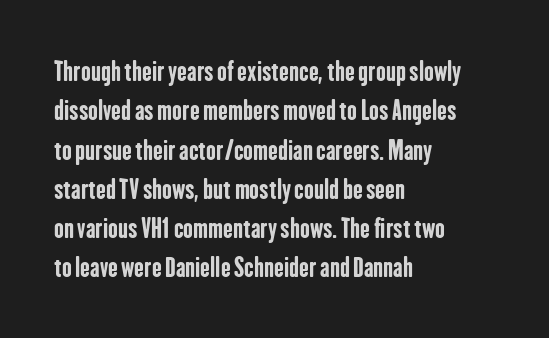
Typeset ragged right — the left edge is the straight one. The passage shown is not underscored anywhere. The lettering stays uniformly vertical, giving the passage a roman look. Short note: letters normally spaced.
